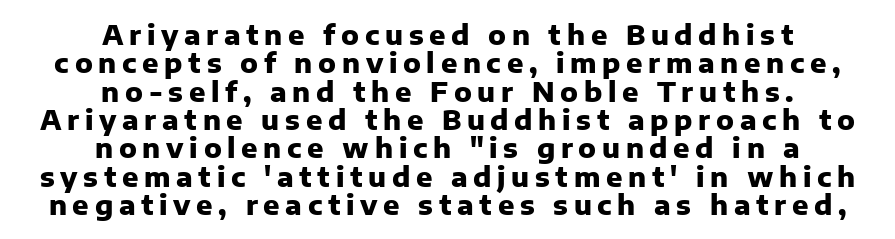
The tracking jumps out immediately: characters are airy and widely separated. In terms of weight, the rendering is a true, heavy bold. These lines stack symmetrically, like a column narrowing and widening about its center. The leading is snug, giving the passage a crowded texture. Underline: absent.
